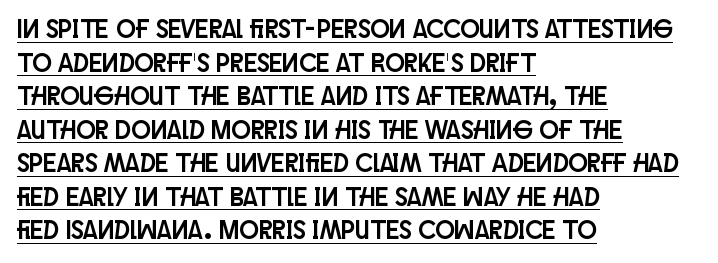
In terms of leading, this rendering sits right in the middle. The paragraph shown leans on its left margin. What stands out about the letter spacing? Nothing — it is the standard amount. This sample uses an upright cut, with every glyph sitting square on the baseline. Emphasis is given by a line drawn under the lettering.
